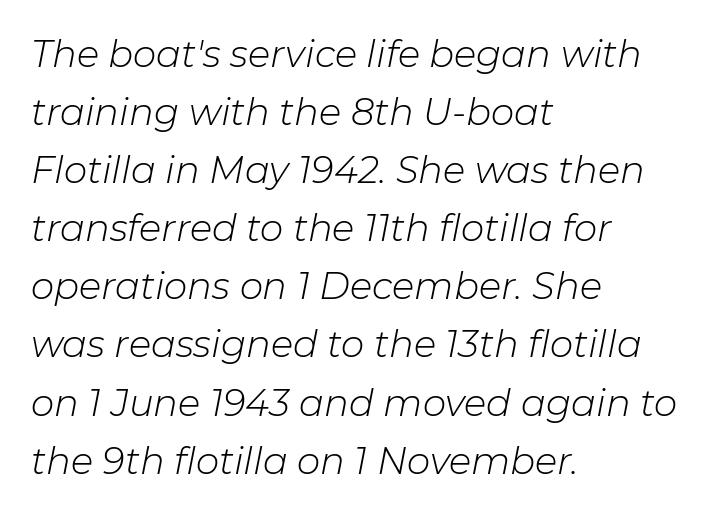
{"italic": "yes", "lean": "right", "slant_degrees": 11, "bold": "no", "weight": "light", "width": "normal", "stroke_contrast": "low", "x_height": "medium", "monospaced": "no", "underline": "no", "align": "left", "line_spacing": "normal", "line_spacing_ratio": 1.57, "letter_spacing": "normal", "letter_spacing_em": 0.0, "glyph_px": 37}
